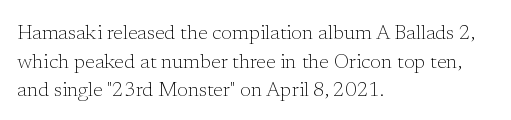
Honestly, the letter spacing is just normal — you wouldn't notice it. Every row of glyphs begins at an identical x-position on the left. The lettering holds an erect, upright posture throughout. A typesetter would call this leading conventional body-copy spacing.
